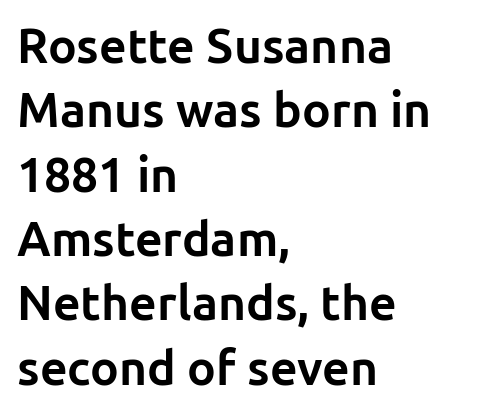
Q: Is the text bold? A: Yes.
Q: Is the text italic (slanted)? A: No, it is upright.
Q: Is the typeface a serif or a sans-serif typeface? A: Sans-serif.
Q: Is the text underlined? A: No.
Q: How is the paragraph aligned? A: Left-aligned.
Q: Is the spacing between letters normal or unusually wide? A: Normal.
Q: Is the spacing between lines tight, normal or loose? A: Normal.
Q: Width (condensed, normal, or wide)? A: Normal.
Q: Stroke contrast? A: Low.
Q: x-height? A: Medium.
Q: Monospaced? A: No.
